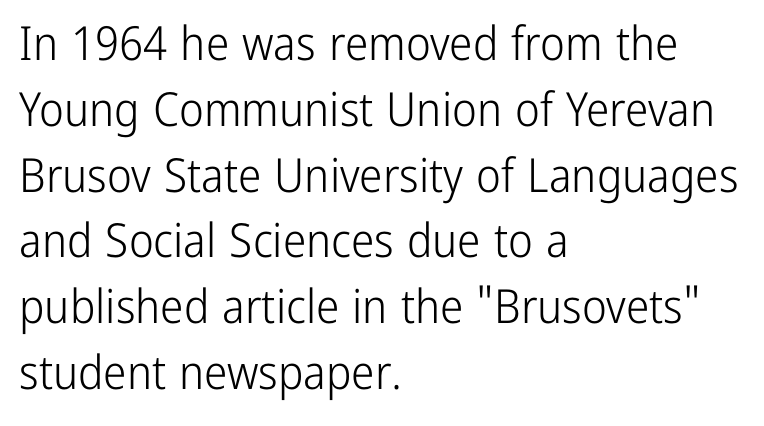
Nothing heavy about these letters — not bold at all. The passage shown is typeset with a sans-serif family. Compared with a centered layout, this one pins lines to the left instead. Looks like regular typesetting: each glyph gets only the width it needs. Baseline-to-baseline distance is the conventional proportion of letter height.
